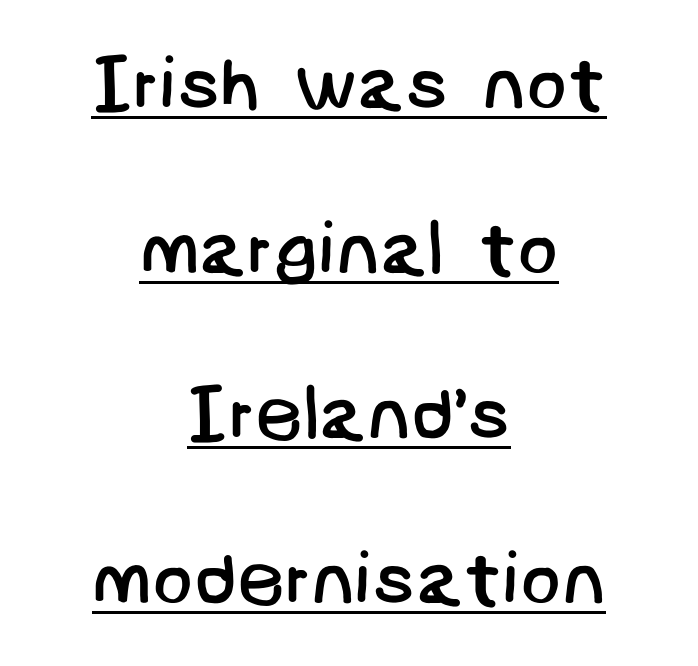
{"serif": "no", "bold": "no", "weight": "regular", "width": "normal", "stroke_contrast": "low", "x_height": "large", "underline": "yes", "align": "center", "line_spacing": "loose", "line_spacing_ratio": 2.2, "letter_spacing": "normal", "letter_spacing_em": 0.0, "glyph_px": 75}
